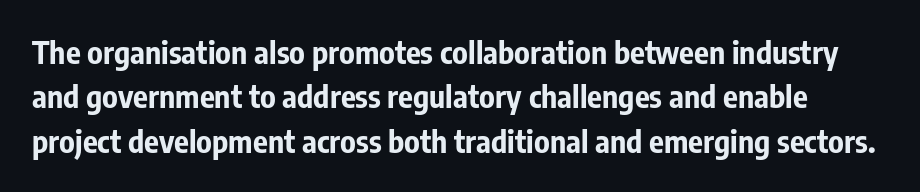
{"serif": "no", "italic": "no", "bold": "yes", "weight": "bold", "width": "condensed", "stroke_contrast": "low", "x_height": "medium", "monospaced": "no", "underline": "no", "line_spacing": "normal", "line_spacing_ratio": 1.43, "letter_spacing": "normal", "letter_spacing_em": 0.0, "glyph_px": 31}
